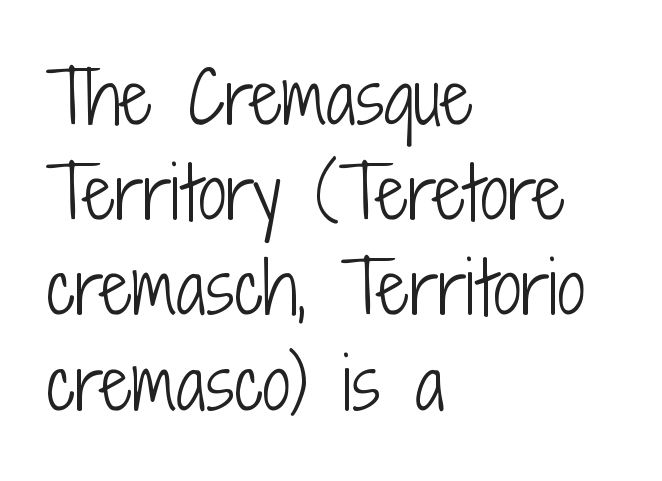
{"serif": "no", "italic": "no", "bold": "no", "weight": "light", "width": "condensed", "stroke_contrast": "low", "x_height": "medium", "monospaced": "no", "underline": "no", "align": "left", "line_spacing": "normal", "line_spacing_ratio": 1.36, "letter_spacing": "normal", "letter_spacing_em": 0.0, "glyph_px": 70}
